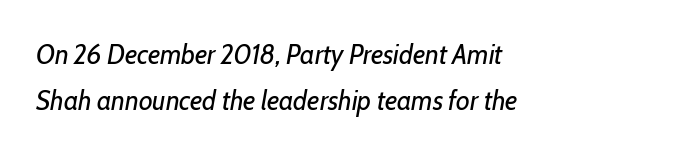
The image shows 28 px regular-weight, condensed type, italic (leaning right); set left-aligned, normal line spacing (1.66x), normal letter spacing, not underlined; low stroke contrast and a medium x-height.
